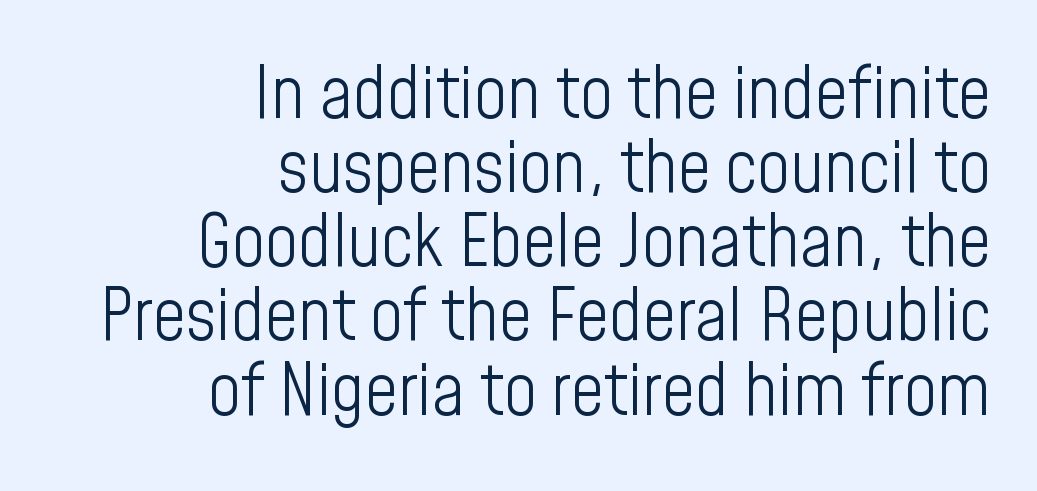
Q: Is the text bold? A: No.
Q: Is the text italic (slanted)? A: No, it is upright.
Q: Is the typeface a serif or a sans-serif typeface? A: Sans-serif.
Q: Is the text underlined? A: No.
Q: How is the paragraph aligned? A: Right-aligned.
Q: Is the spacing between letters normal or unusually wide? A: Normal.
Q: Is the spacing between lines tight, normal or loose? A: Tight.
Q: Width (condensed, normal, or wide)? A: Condensed.
Q: Stroke contrast? A: Low.
Q: x-height? A: Medium.
Q: Monospaced? A: No.
